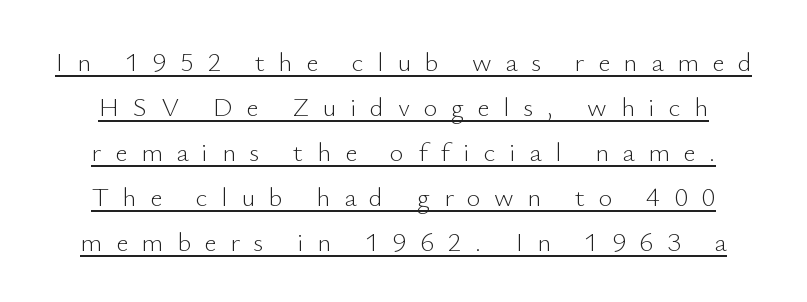
The image shows 27 px text type, upright; set normal line spacing (1.67x), unusually wide letter spacing (+0.5 em), underlined.
